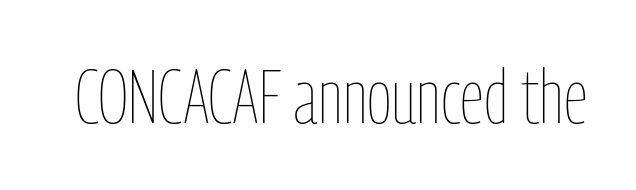
{"italic": "no", "bold": "no", "weight": "thin", "width": "condensed", "stroke_contrast": "low", "x_height": "medium", "monospaced": "no", "underline": "no", "letter_spacing": "normal", "letter_spacing_em": 0.0, "glyph_px": 76}
